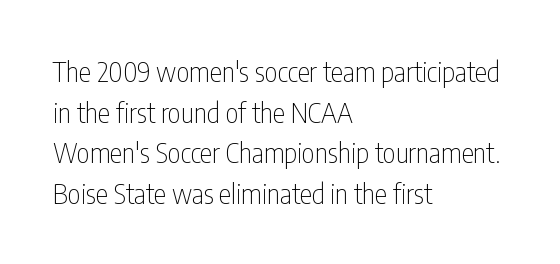
The image shows 28 px thin, condensed sans-serif type, upright; set left-aligned, normal line spacing (1.45x), normal letter spacing, not underlined; low stroke contrast and a medium x-height.
